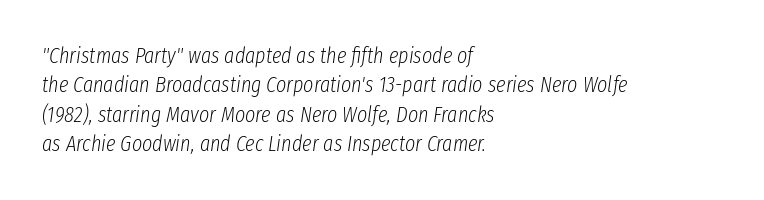
Compared with typical paragraphs, the rows here are spaced about the same. The space directly below the letters is spotless. On a weight scale, this lands at 450 or below. This sample uses plain, unmodified letter spacing. Every row of glyphs begins at an identical x-position on the left.
